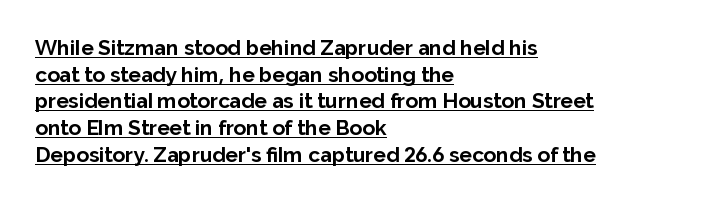
Posture: vertical. The lines are quadded left. What weight is shown? A full bold with thick strokes. Successive baselines arrive at the customary interval. Students, observe the line beneath the letters — that is underlining. The type is set solid horizontally, with unmodified tracking.
